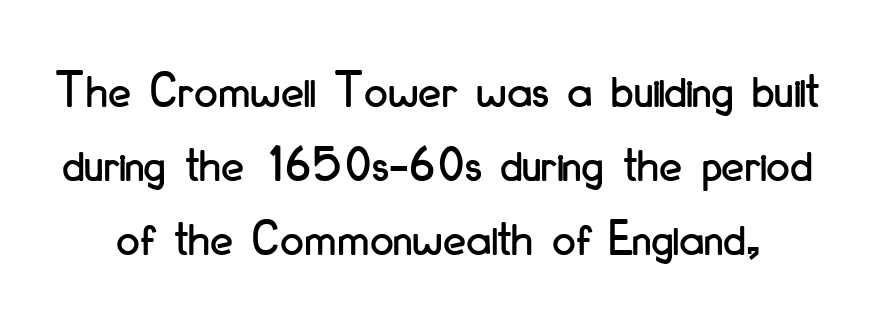
Q: Is the text italic (slanted)? A: No, it is upright.
Q: Is the typeface a serif or a sans-serif typeface? A: Sans-serif.
Q: Is the text underlined? A: No.
Q: Is the spacing between letters normal or unusually wide? A: Normal.
Q: Is the spacing between lines tight, normal or loose? A: Normal.
Q: Width (condensed, normal, or wide)? A: Condensed.
Q: Stroke contrast? A: Low.
Q: x-height? A: Small.
Q: Monospaced? A: No.
